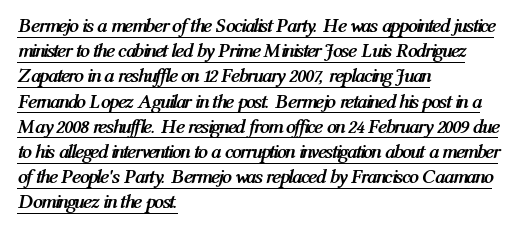
A full-strength bold gives these letters their thick strokes. Nobody touched the tracking dial on this one. The glyphs are accompanied by a horizontal stroke just below them. The text carries the slant typical of an italic or oblique font. Is there much room between lines? A standard amount, neither cramped nor airy.
